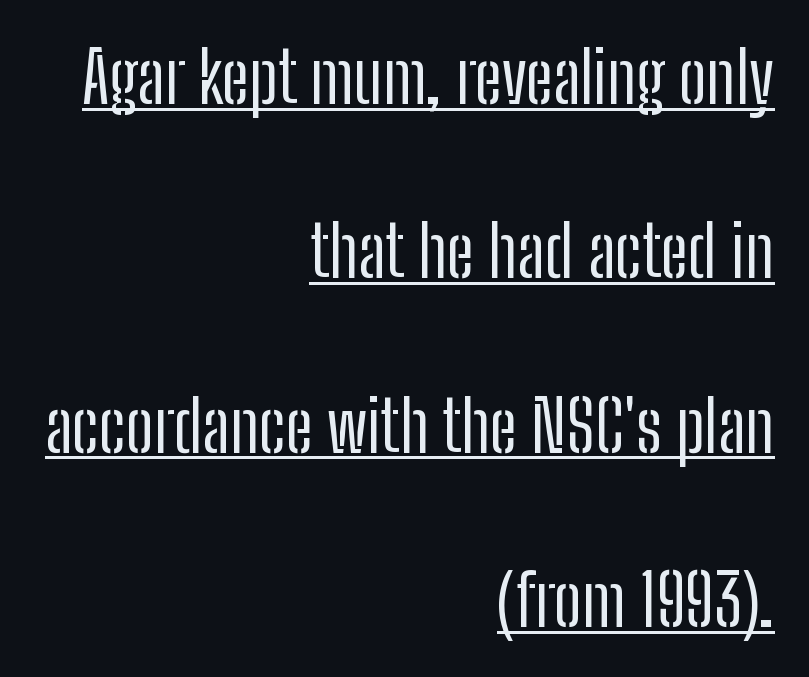
{"serif": "no", "italic": "no", "bold": "no", "weight": "regular", "width": "condensed", "stroke_contrast": "low", "x_height": "medium", "monospaced": "no", "underline": "yes", "align": "right", "line_spacing": "loose", "line_spacing_ratio": 2.49, "letter_spacing": "normal", "letter_spacing_em": 0.0, "glyph_px": 70}
